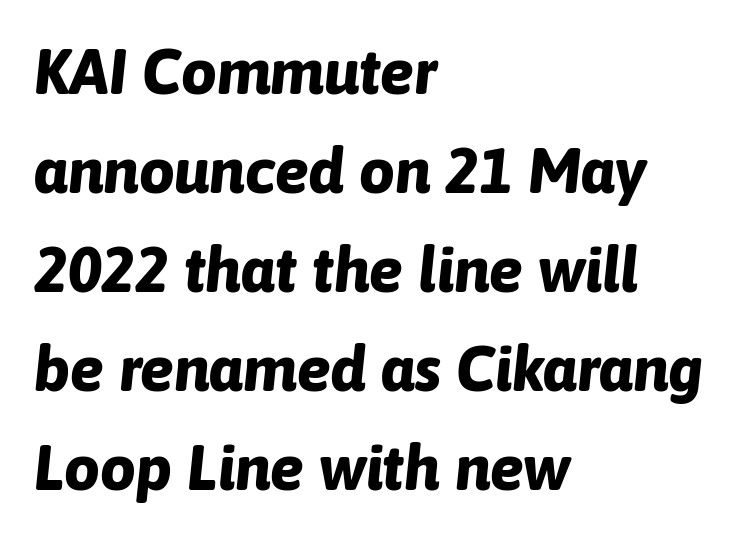
Q: Is the text bold? A: Yes.
Q: Is the text italic (slanted)? A: Yes, it leans right by about 6 degrees.
Q: Is the text underlined? A: No.
Q: How is the paragraph aligned? A: Left-aligned.
Q: Is the spacing between letters normal or unusually wide? A: Normal.
Q: Is the spacing between lines tight, normal or loose? A: Normal.
Q: Width (condensed, normal, or wide)? A: Normal.
Q: Stroke contrast? A: Low.
Q: x-height? A: Medium.
Q: Monospaced? A: No.
